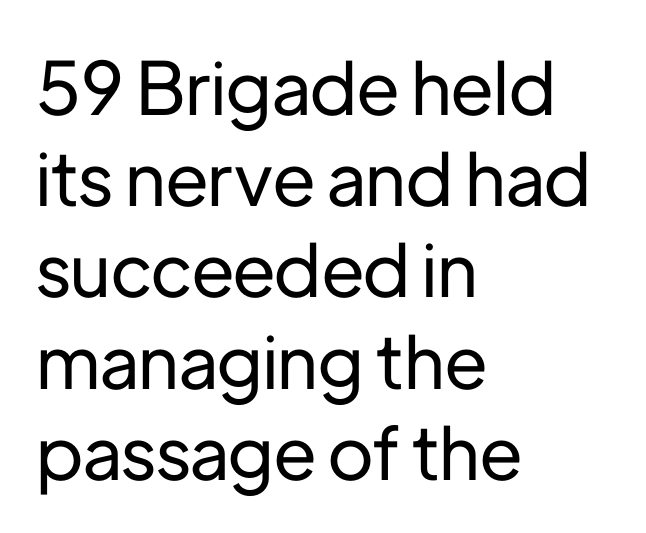
{"serif": "no", "italic": "no", "width": "normal", "stroke_contrast": "low", "x_height": "medium", "monospaced": "no", "underline": "no", "align": "left", "line_spacing": "normal", "line_spacing_ratio": 1.25, "letter_spacing": "normal", "letter_spacing_em": 0.0, "glyph_px": 73}
